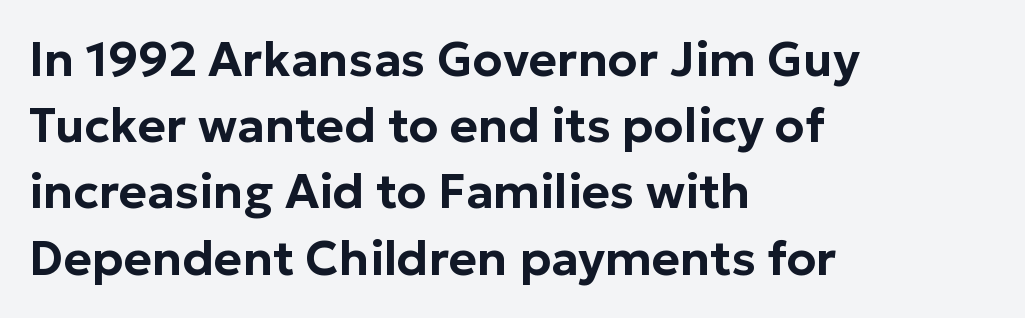
The image shows 48 px sans-serif type, upright; set left-aligned, normal line spacing (1.38x), normal letter spacing, not underlined; low stroke contrast and a medium x-height.
